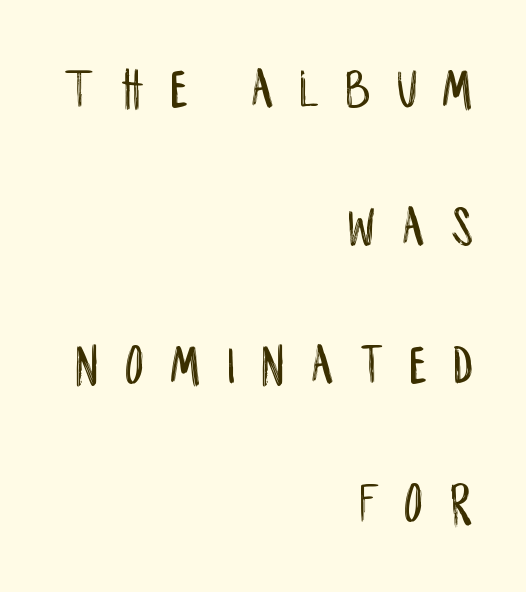
{"serif": "no", "italic": "no", "width": "condensed", "stroke_contrast": "low", "x_height": "large", "monospaced": "no", "underline": "no", "align": "right", "line_spacing": "loose", "line_spacing_ratio": 2.42, "letter_spacing": "wide", "letter_spacing_em": 0.47, "glyph_px": 57}
